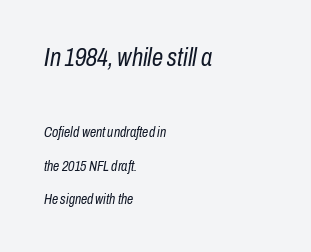
Q: Is the text bold? A: No.
Q: Is the text italic (slanted)? A: Yes, it leans right by about 10 degrees.
Q: Is the text underlined? A: No.
Q: How is the paragraph aligned? A: Left-aligned.
Q: Is the spacing between letters normal or unusually wide? A: Normal.
Q: Is the spacing between lines tight, normal or loose? A: Loose.
Q: Which block of text is set in a larger size, the first (top) or the second (bottom)? A: The first (top) one.
